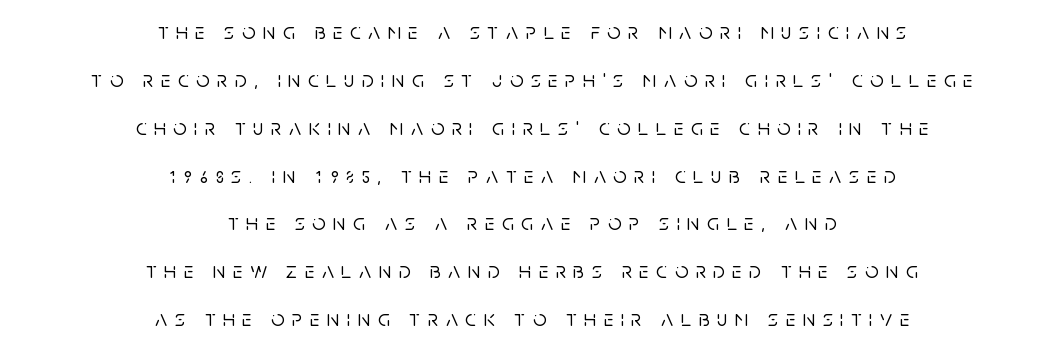
The image shows 23 px text type, upright; set centered, loose line spacing (2.08x), unusually wide letter spacing (+0.33 em), not underlined.
